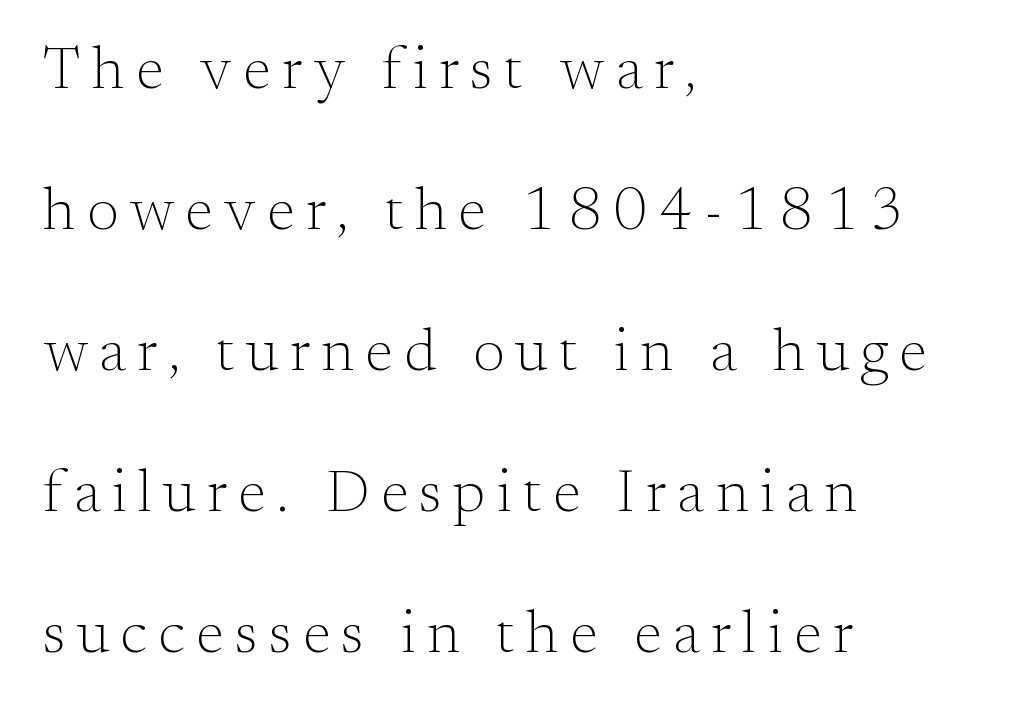
The image shows 60 px light serif type, upright; set left-aligned, loose line spacing (2.35x), not underlined; medium stroke contrast and a small x-height.
